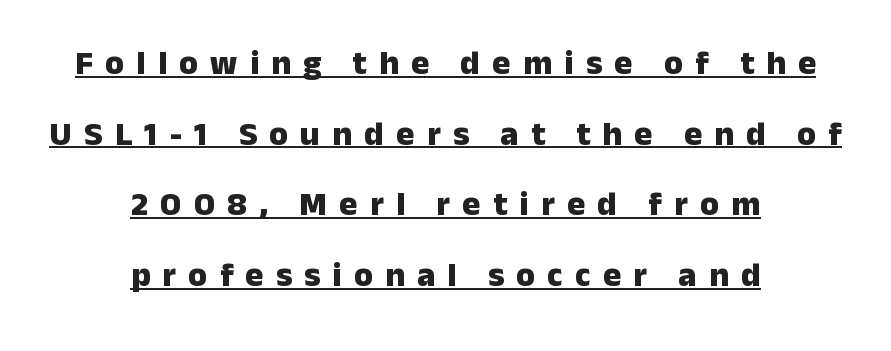
The image shows 34 px heavy sans-serif type, upright; set centered, loose line spacing (2.08x), unusually wide letter spacing (+0.36 em), underlined; low stroke contrast and a medium x-height.
